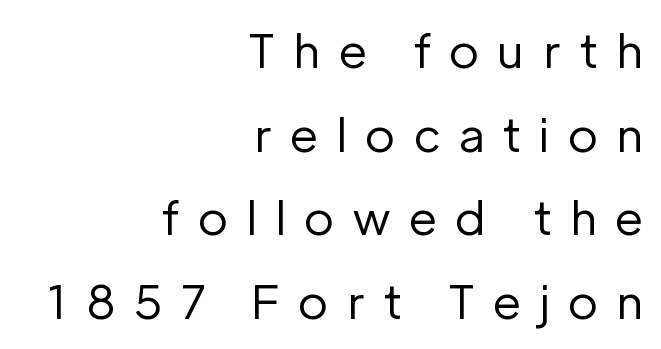
{"serif": "no", "italic": "no", "bold": "no", "weight": "regular", "width": "normal", "stroke_contrast": "low", "x_height": "medium", "monospaced": "no", "underline": "no", "align": "right", "line_spacing_ratio": 1.82, "letter_spacing": "wide", "letter_spacing_em": 0.39, "glyph_px": 46}
